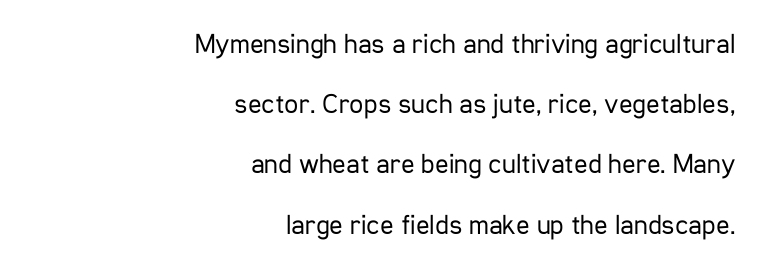
The image shows 28 px regular-weight, condensed sans-serif type, upright; set right-aligned, loose line spacing (2.15x), normal letter spacing, not underlined; low stroke contrast and a medium x-height.
